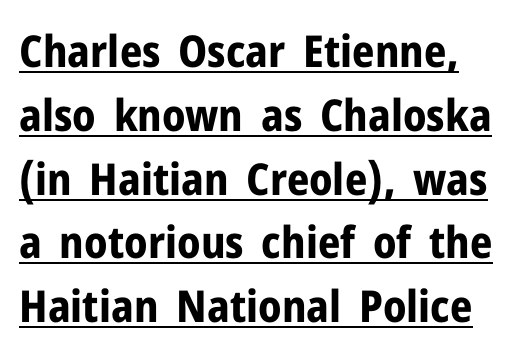
The image shows 44 px bold sans-serif type, upright; set normal line spacing (1.45x), normal letter spacing, underlined; low stroke contrast and a medium x-height.
